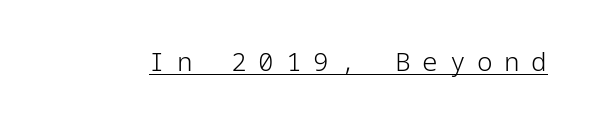
Q: Is the text bold? A: No.
Q: Is the text italic (slanted)? A: No, it is upright.
Q: Is the text underlined? A: Yes.
Q: Is the spacing between letters normal or unusually wide? A: Unusually wide.
